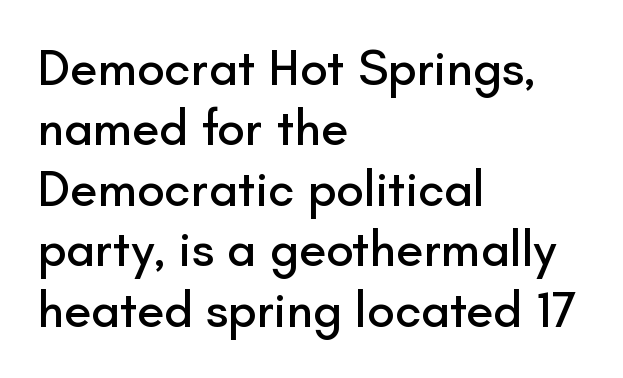
Italic: no, the glyphs are upright roman. Nobody touched the tracking dial on this one. In CSS terms this would be text-align: left. The typeface chosen for these lines omits serifs. Honestly, there is no underline to notice here at all. Each letter keeps its own natural width here, so spacing adapts to shape.
